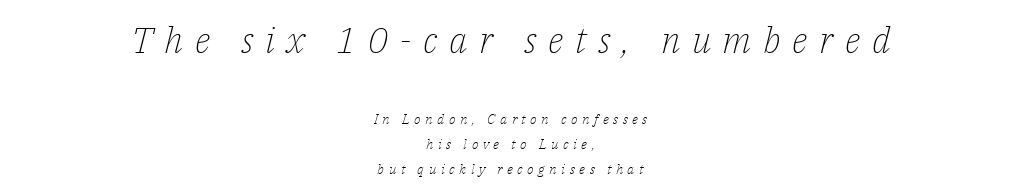
{"serif": "yes", "italic": "yes", "lean": "right", "slant_degrees": 14, "bold": "no", "weight": "light", "width": "normal", "stroke_contrast": "low", "x_height": "medium", "monospaced": "no", "underline": "no", "align": "center", "line_spacing_ratio": 1.79, "letter_spacing": "wide", "letter_spacing_em": 0.32, "larger_block": "first", "size_ratio": 2.57, "glyph_px": 36}
